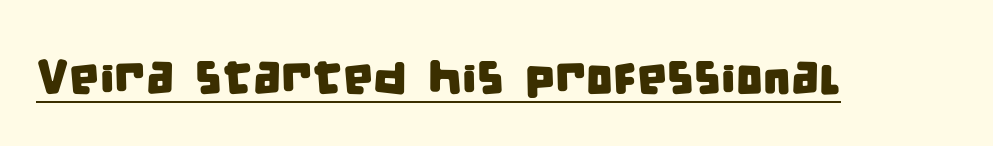
There is no visible air inserted between adjacent glyphs. Varying glyph widths throughout — classic text-font behaviour. The passage shown is typeset with a sans-serif family. A baseline rule has been typeset under these characters.
